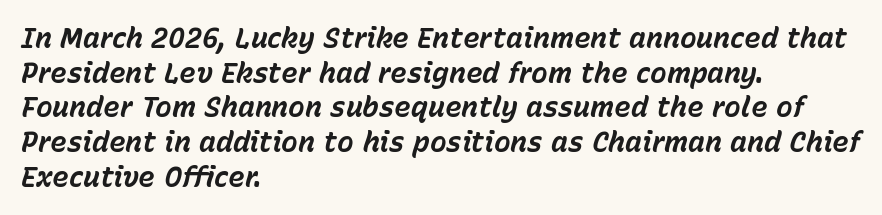
The letters are bold, with thick, heavy strokes. A typesetter would call this zero additional tracking. Horizontally, the lines are justified to the leading edge only. Style check: oblique. The zone under the glyphs is completely vacant.
